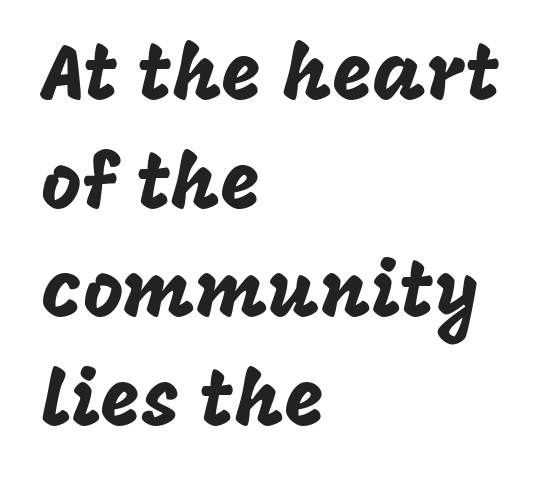
The image shows 77 px sans-serif type; set left-aligned, normal line spacing (1.41x), normal letter spacing, not underlined; low stroke contrast and a large x-height.
